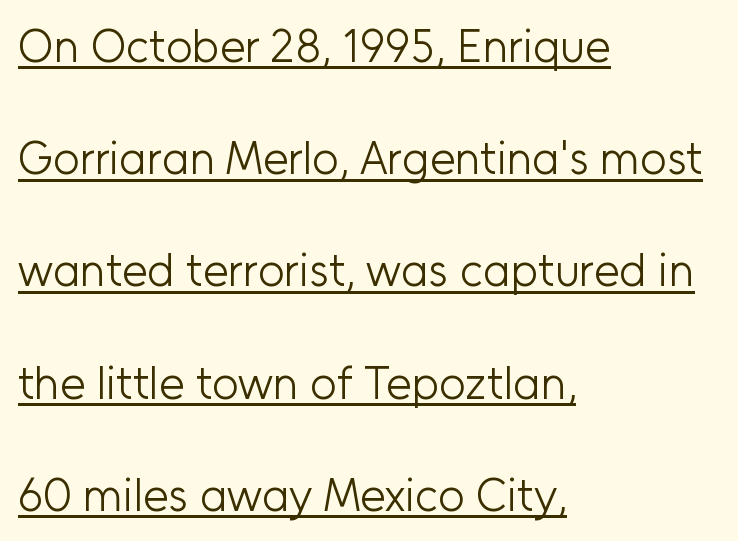
Caption: multi-line text, flush left, ragged right. In terms of leading, this rendering errs on the spacious side. Weight: regular or lighter. The glyphs are accompanied by a horizontal stroke just below them. The typography opts for an upright posture over an oblique one. The glyphs in this specimen are sans serif.
